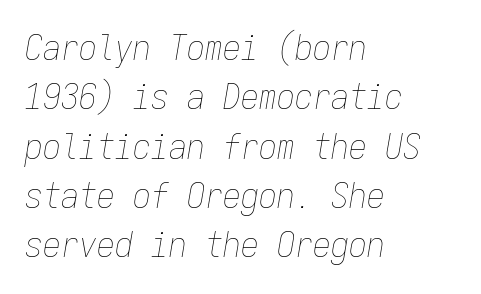
If you drew a ruler down the left edge, every line would touch it. Tracking value appears to be zero — textbook default spacing. The letters are slanted; this is an italic face. The space between consecutive lines is moderate. Descender tails drop into unmarked territory. The strokes carry an ordinary text weight at most.
